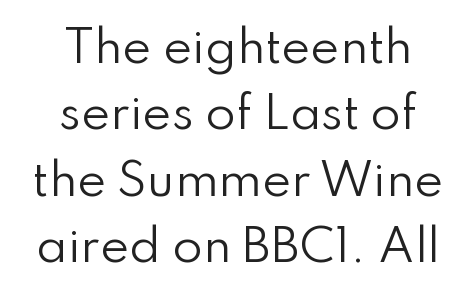
Q: Is the text bold? A: No.
Q: Is the text italic (slanted)? A: No, it is upright.
Q: Is the typeface a serif or a sans-serif typeface? A: Sans-serif.
Q: Is the text underlined? A: No.
Q: How is the paragraph aligned? A: Centered.
Q: Is the spacing between letters normal or unusually wide? A: Normal.
Q: Is the spacing between lines tight, normal or loose? A: Normal.
Q: Width (condensed, normal, or wide)? A: Normal.
Q: Stroke contrast? A: Low.
Q: x-height? A: Small.
Q: Monospaced? A: No.
